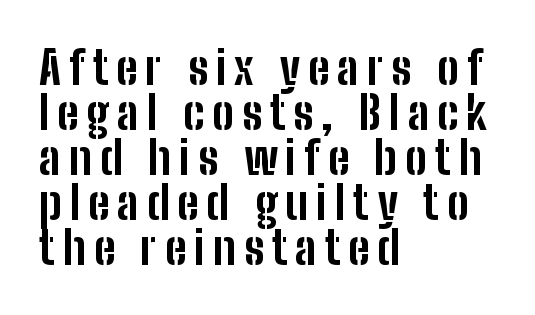
The image shows 46 px bold, condensed sans-serif type, upright; set left-aligned, tight line spacing (0.98x), not underlined; low stroke contrast and a medium x-height.
